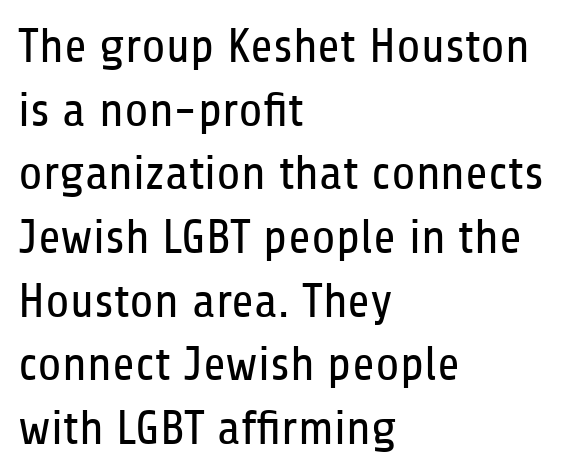
{"serif": "no", "italic": "no", "bold": "no", "weight": "regular", "width": "condensed", "stroke_contrast": "low", "x_height": "medium", "monospaced": "no", "underline": "no", "align": "left", "line_spacing": "normal", "line_spacing_ratio": 1.3, "letter_spacing": "normal", "letter_spacing_em": 0.0, "glyph_px": 49}
